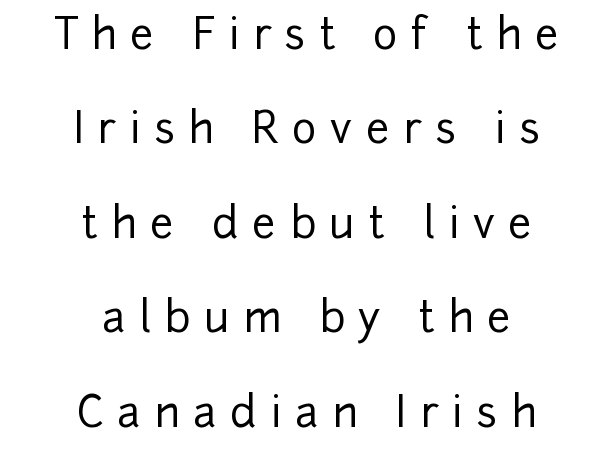
Q: Is the text italic (slanted)? A: No, it is upright.
Q: Is the typeface a serif or a sans-serif typeface? A: Sans-serif.
Q: Is the text underlined? A: No.
Q: How is the paragraph aligned? A: Centered.
Q: Is the spacing between letters normal or unusually wide? A: Unusually wide.
Q: Is the spacing between lines tight, normal or loose? A: Loose.
Q: Width (condensed, normal, or wide)? A: Normal.
Q: Stroke contrast? A: Low.
Q: x-height? A: Medium.
Q: Monospaced? A: No.
